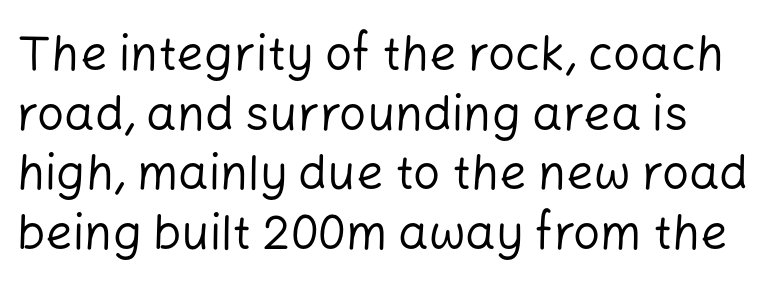
The image shows 48 px regular-weight sans-serif type, upright; set left-aligned, line spacing 1.24x, normal letter spacing, not underlined; low stroke contrast and a medium x-height.
